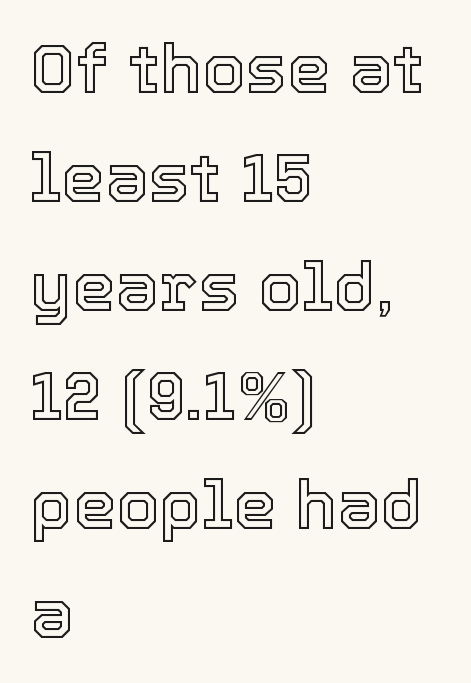
Short note: letters normally spaced. Where is the straight margin? On the left. Vertically, the passage feels balanced, rows spaced as you'd expect. Think of a printed novel: that variable character pitch is what you see here. Has an underline been added? It has not.
